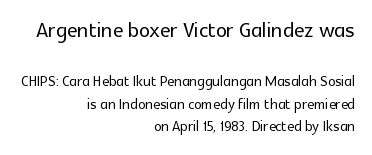
The lines in this sample share a right terminus and differ only in where they begin. Words appear dense and cohesive because spacing is normal. The typeface chosen for these lines omits serifs. Two sizes are in play, and the larger belongs to the first block. Is this a fixed-width face? No — the glyphs have proportional, varying widths. It's the straight-up-and-down kind of type.
